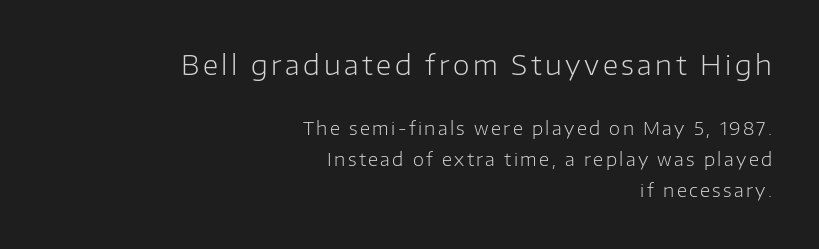
{"italic": "no", "bold": "no", "underline": "no", "align": "right", "line_spacing_ratio": 1.74, "larger_block": "first", "size_ratio": 1.5, "glyph_px": 27}
